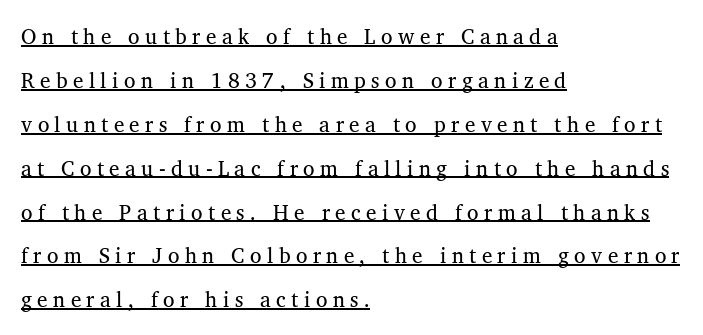
The specimen includes a rule beneath the text block's lines. This sample is left-justified, so line endings fall wherever the words run out. Summary of vertical rhythm: relaxed, with wide interline spacing. Compared with a typical body face, this is equally light or lighter still. Notice how the stems are strictly vertical — no italics here.
